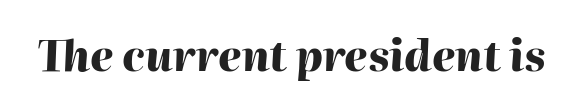
Q: Is the text bold? A: Yes.
Q: Is the text italic (slanted)? A: Yes, it leans right by about 2 degrees.
Q: Is the text underlined? A: No.
Q: Is the spacing between letters normal or unusually wide? A: Normal.
Q: Width (condensed, normal, or wide)? A: Normal.
Q: Stroke contrast? A: High.
Q: x-height? A: Medium.
Q: Monospaced? A: No.
